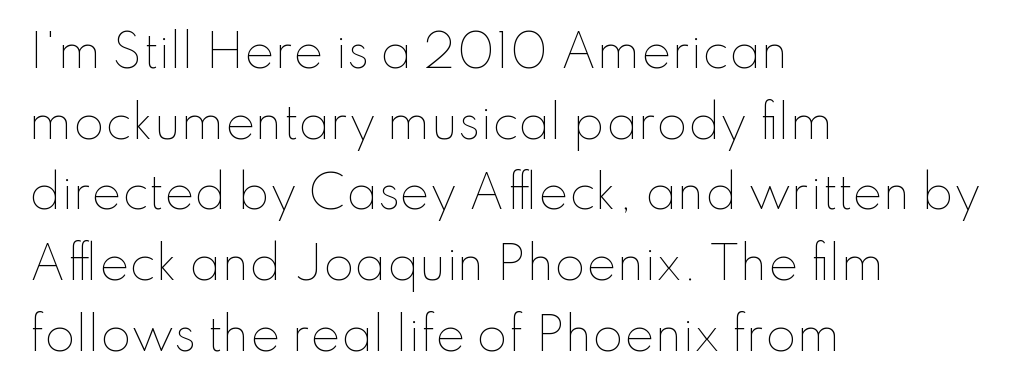
The image shows 45 px thin type, upright; set left-aligned, normal line spacing (1.57x), normal letter spacing, not underlined; low stroke contrast and a small x-height.
